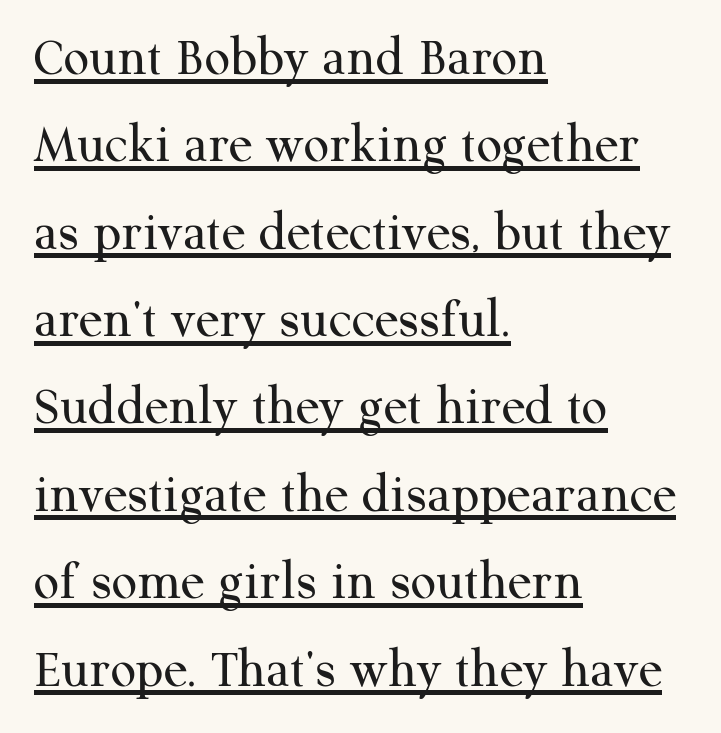
{"serif": "yes", "italic": "no", "bold": "no", "weight": "regular", "width": "normal", "stroke_contrast": "medium", "x_height": "medium", "monospaced": "no", "underline": "yes", "align": "left", "line_spacing": "normal", "line_spacing_ratio": 1.56, "letter_spacing": "normal", "letter_spacing_em": 0.0, "glyph_px": 56}
